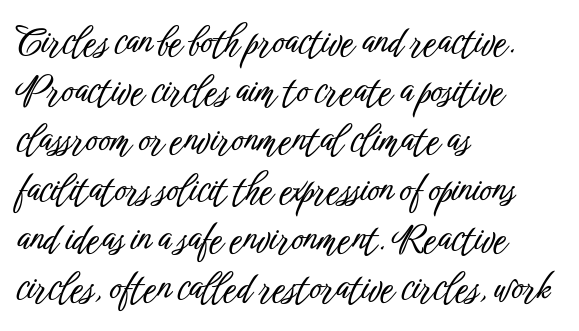
Q: Is the text italic (slanted)? A: Yes.
Q: Is the typeface a serif or a sans-serif typeface? A: Sans-serif.
Q: Is the text underlined? A: No.
Q: How is the paragraph aligned? A: Left-aligned.
Q: Is the spacing between letters normal or unusually wide? A: Normal.
Q: Is the spacing between lines tight, normal or loose? A: Normal.
Q: Width (condensed, normal, or wide)? A: Condensed.
Q: Stroke contrast? A: Low.
Q: x-height? A: Medium.
Q: Monospaced? A: No.
